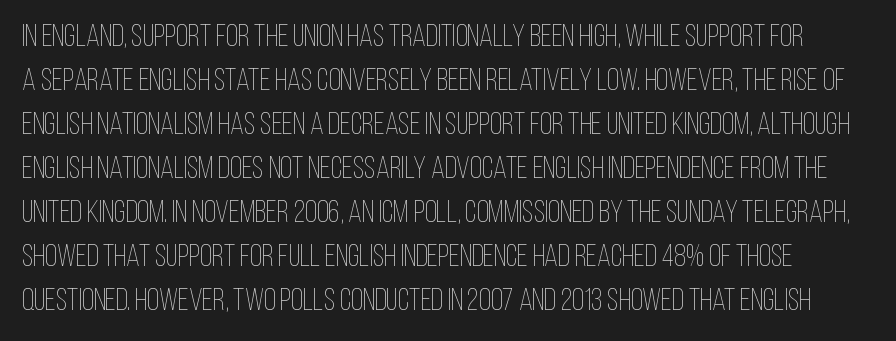
Regular leading. Ordinary non-slanted type is in use. Spacing verdict: proportional, widths tailored to each character. Underlining? Definitely not there. The weight tops out at a normal text grade. Here the glyphs are tracked normally, forming tight word shapes.
